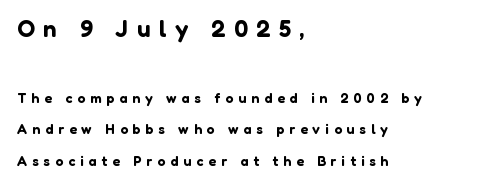
{"italic": "no", "underline": "no", "align": "left", "line_spacing": "loose", "line_spacing_ratio": 2.27, "letter_spacing": "wide", "letter_spacing_em": 0.36, "larger_block": "first", "size_ratio": 1.71, "glyph_px": 24}
